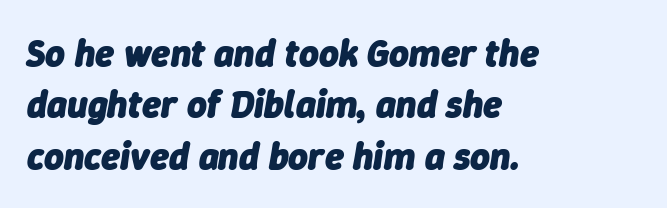
Words appear dense and cohesive because spacing is normal. Underline: absent. Horizontal alignment here is leftward, the default for most running prose. The face used here has a pronounced slope to its letters.
